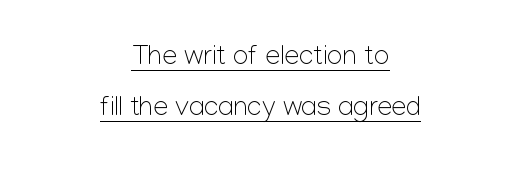
Q: Is the text bold? A: No.
Q: Is the text italic (slanted)? A: No, it is upright.
Q: Is the text underlined? A: Yes.
Q: How is the paragraph aligned? A: Centered.
Q: Is the spacing between letters normal or unusually wide? A: Normal.
